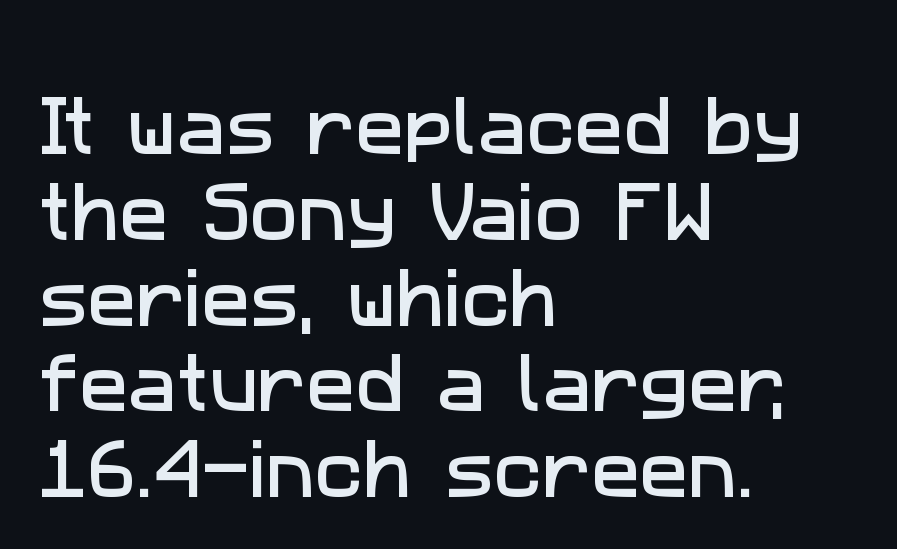
Q: Is the typeface a serif or a sans-serif typeface? A: Sans-serif.
Q: Is the text underlined? A: No.
Q: How is the paragraph aligned? A: Left-aligned.
Q: Is the spacing between letters normal or unusually wide? A: Normal.
Q: Is the spacing between lines tight, normal or loose? A: Normal.
Q: Width (condensed, normal, or wide)? A: Normal.
Q: Stroke contrast? A: Low.
Q: x-height? A: Medium.
Q: Monospaced? A: No.
